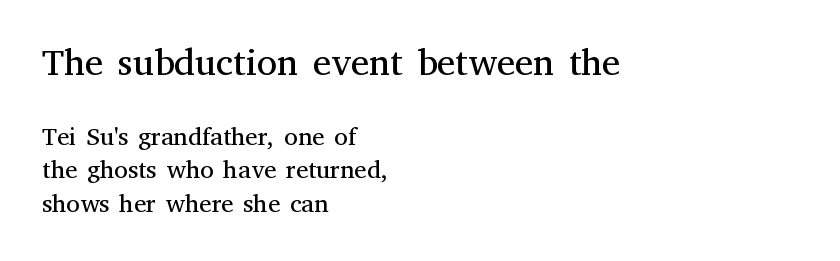
Q: Is the text bold? A: No.
Q: Is the text italic (slanted)? A: No, it is upright.
Q: Is the typeface a serif or a sans-serif typeface? A: Serif.
Q: Is the text underlined? A: No.
Q: How is the paragraph aligned? A: Left-aligned.
Q: Is the spacing between letters normal or unusually wide? A: Normal.
Q: Is the spacing between lines tight, normal or loose? A: Normal.
Q: Which block of text is set in a larger size, the first (top) or the second (bottom)? A: The first (top) one.
Q: Width (condensed, normal, or wide)? A: Normal.
Q: Stroke contrast? A: Medium.
Q: x-height? A: Medium.
Q: Monospaced? A: No.
